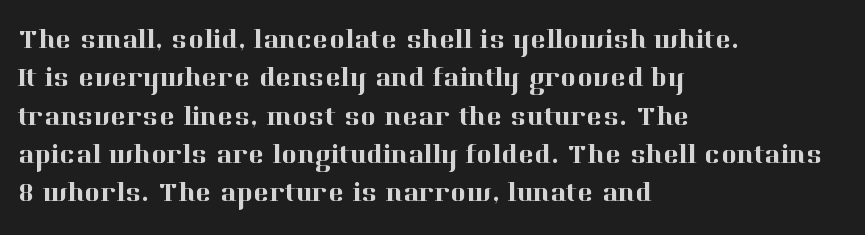
Compared with typical paragraphs, the rows here are spaced about the same. Posture: straight, roman, zero tilt. Inter-character spacing is left at the font's built-in metrics. The space beneath each line is pristine and unruled. The compositor pushed each line to the left boundary.
